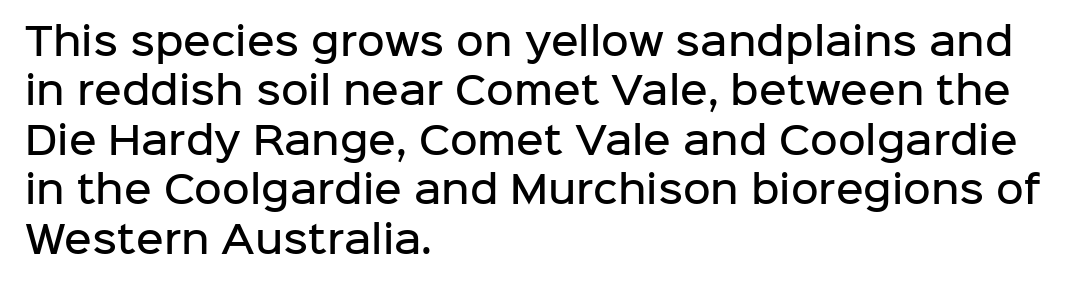
{"serif": "no", "italic": "no", "bold": "semi", "weight": "semibold", "width": "normal", "stroke_contrast": "low", "x_height": "medium", "monospaced": "no", "underline": "no", "align": "left", "line_spacing": "normal", "line_spacing_ratio": 1.3, "letter_spacing": "normal", "letter_spacing_em": 0.0, "glyph_px": 38}
